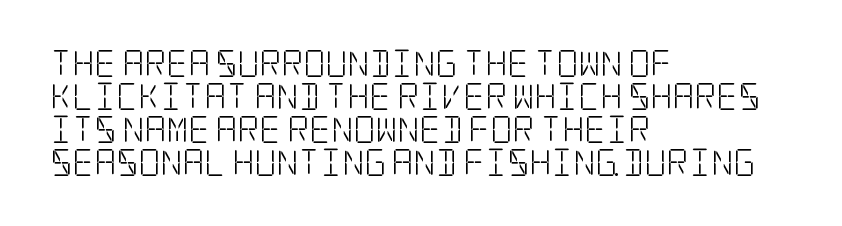
{"italic": "no", "bold": "no", "underline": "no", "align": "left", "line_spacing_ratio": 1.22, "letter_spacing": "normal", "letter_spacing_em": 0.0, "glyph_px": 27}
